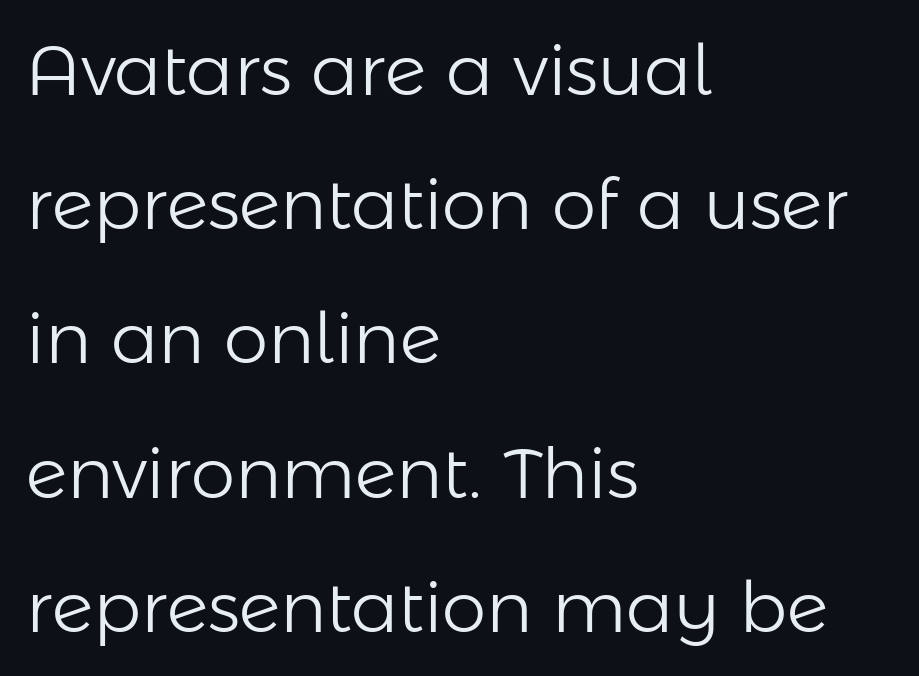
The image shows 71 px light sans-serif type, upright; set left-aligned, line spacing 1.89x, normal letter spacing, not underlined; low stroke contrast and a medium x-height.
